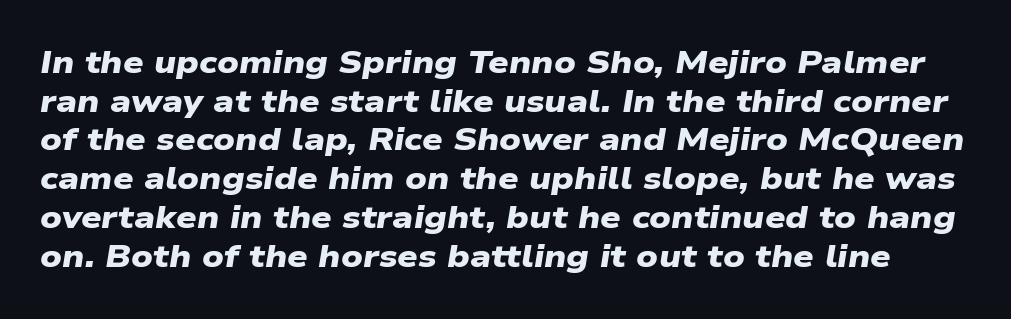
Note the varied advance widths — an 'i' is clearly narrower than an 'm'. Chunky letters — that's bold for sure. Underline: absent. Note: no serifs on the glyphs.
